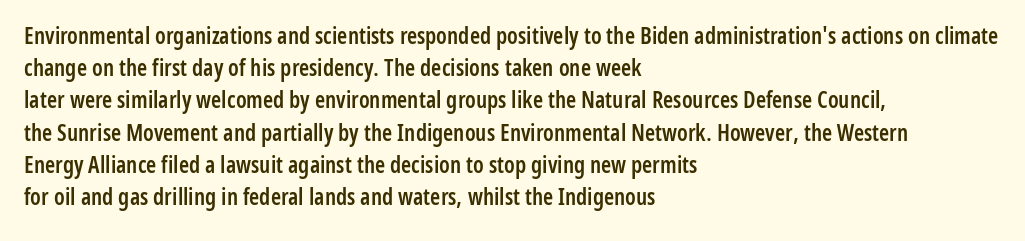
{"italic": "no", "bold": "semi", "underline": "no", "align": "left", "line_spacing": "normal", "line_spacing_ratio": 1.4, "letter_spacing": "normal", "letter_spacing_em": 0.0, "glyph_px": 23}
